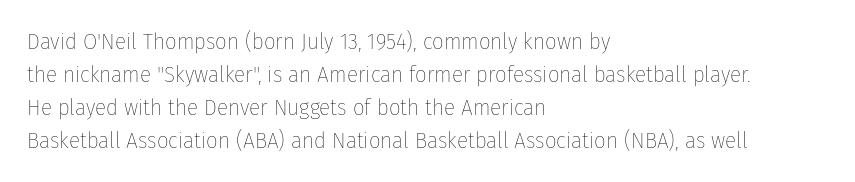
{"italic": "no", "bold": "no", "underline": "no", "align": "left", "line_spacing": "normal", "line_spacing_ratio": 1.43, "letter_spacing": "normal", "letter_spacing_em": 0.0, "glyph_px": 23}
